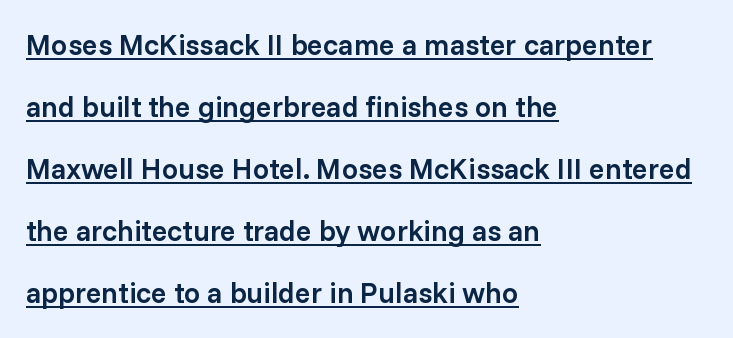
The rendering uses natural spacing where letterforms have individual widths. Are there feet on the stems? There aren't — it's a sans. Every word sits above its own underline. In CSS terms this would be text-align: left.
